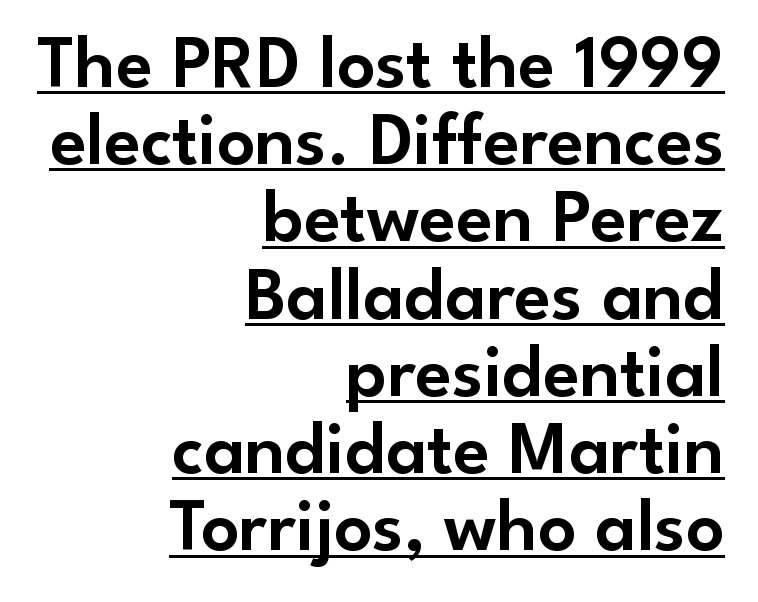
{"serif": "no", "italic": "no", "width": "normal", "stroke_contrast": "low", "x_height": "small", "monospaced": "no", "underline": "yes", "align": "right", "line_spacing": "tight", "line_spacing_ratio": 1.03, "letter_spacing": "normal", "letter_spacing_em": 0.0, "glyph_px": 75}
